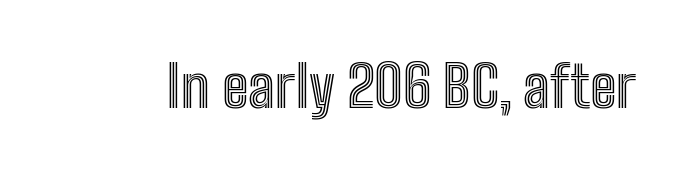
Q: Is the text italic (slanted)? A: No, it is upright.
Q: Is the text underlined? A: No.
Q: Is the spacing between letters normal or unusually wide? A: Normal.
Q: Width (condensed, normal, or wide)? A: Condensed.
Q: x-height? A: Medium.
Q: Monospaced? A: No.
